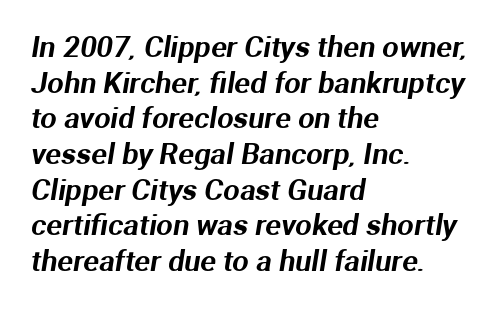
The image shows 29 px sans-serif type; set left-aligned, line spacing 1.23x, normal letter spacing, not underlined; medium stroke contrast and a medium x-height.
